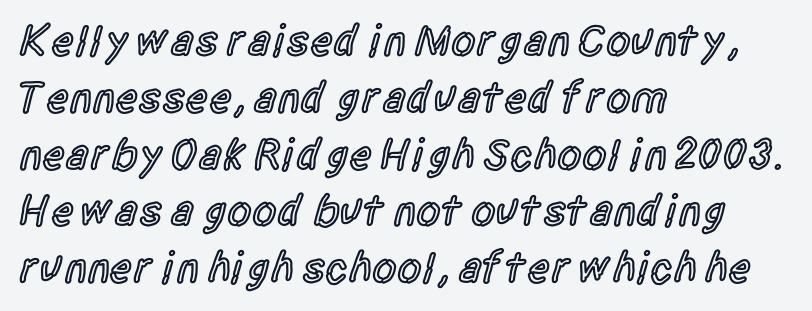
The image shows 44 px semibold, condensed sans-serif type; set left-aligned, normal line spacing (1.29x), normal letter spacing, not underlined; a large x-height.
